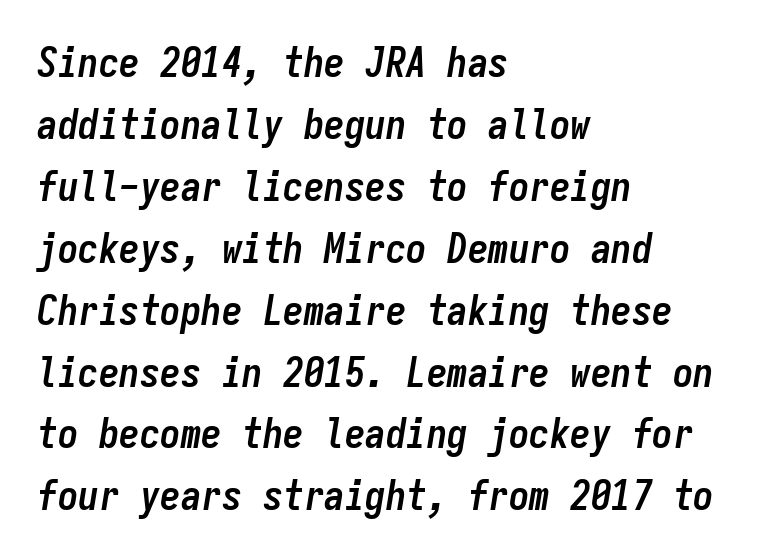
The image shows 41 px semibold, condensed type, italic (leaning right), monospaced; set left-aligned, normal line spacing (1.51x), normal letter spacing, not underlined; low stroke contrast and a medium x-height.
